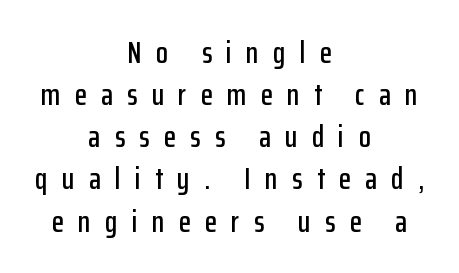
Q: Is the text italic (slanted)? A: No, it is upright.
Q: Is the typeface a serif or a sans-serif typeface? A: Sans-serif.
Q: Is the text underlined? A: No.
Q: How is the paragraph aligned? A: Centered.
Q: Is the spacing between letters normal or unusually wide? A: Unusually wide.
Q: Is the spacing between lines tight, normal or loose? A: Normal.
Q: Width (condensed, normal, or wide)? A: Condensed.
Q: Stroke contrast? A: Low.
Q: x-height? A: Medium.
Q: Monospaced? A: No.
